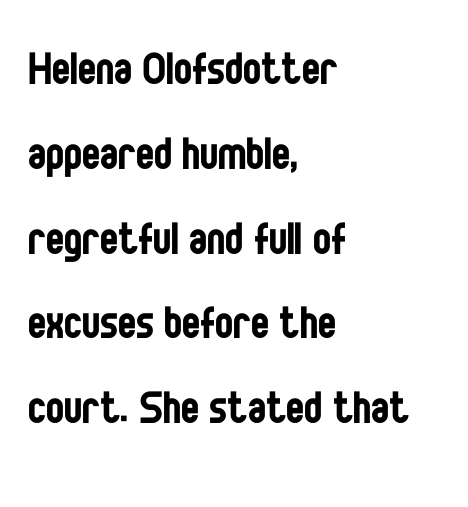
The characters display no serif detailing; their extremities are plain. Baseline-to-baseline distance is the conventional proportion of letter height. One-word summary of the alignment: left. Each word holds together tightly as a unit, with standard inter-letter gaps. The space beneath each line is pristine and unruled.
